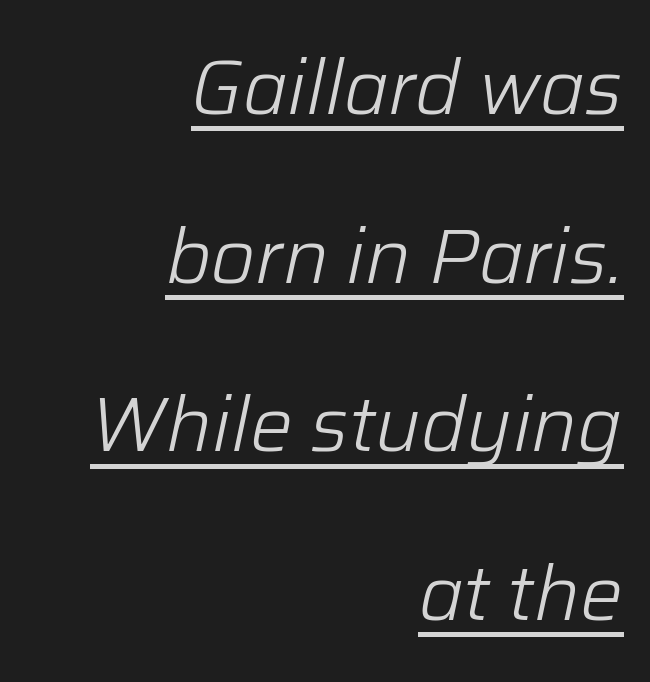
Q: Is the text bold? A: No.
Q: Is the text italic (slanted)? A: Yes, it leans right by about 12 degrees.
Q: Is the text underlined? A: Yes.
Q: How is the paragraph aligned? A: Right-aligned.
Q: Is the spacing between letters normal or unusually wide? A: Normal.
Q: Is the spacing between lines tight, normal or loose? A: Loose.
Q: Width (condensed, normal, or wide)? A: Normal.
Q: Stroke contrast? A: Low.
Q: x-height? A: Medium.
Q: Monospaced? A: No.
